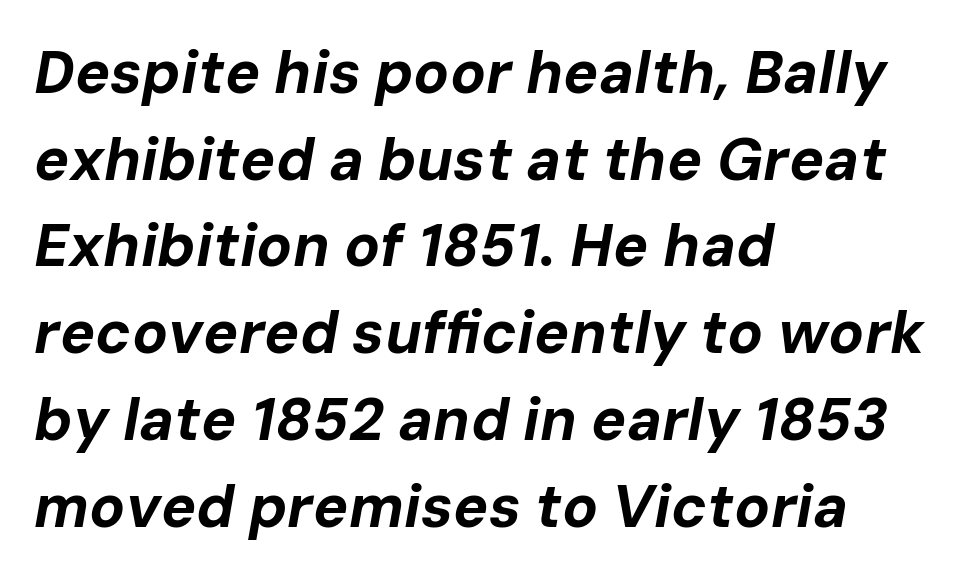
{"italic": "yes", "lean": "right", "slant_degrees": 10, "bold": "yes", "weight": "bold", "width": "normal", "stroke_contrast": "low", "x_height": "medium", "monospaced": "no", "underline": "no", "align": "left", "line_spacing": "normal", "line_spacing_ratio": 1.47, "letter_spacing": "normal", "letter_spacing_em": 0.0, "glyph_px": 59}
